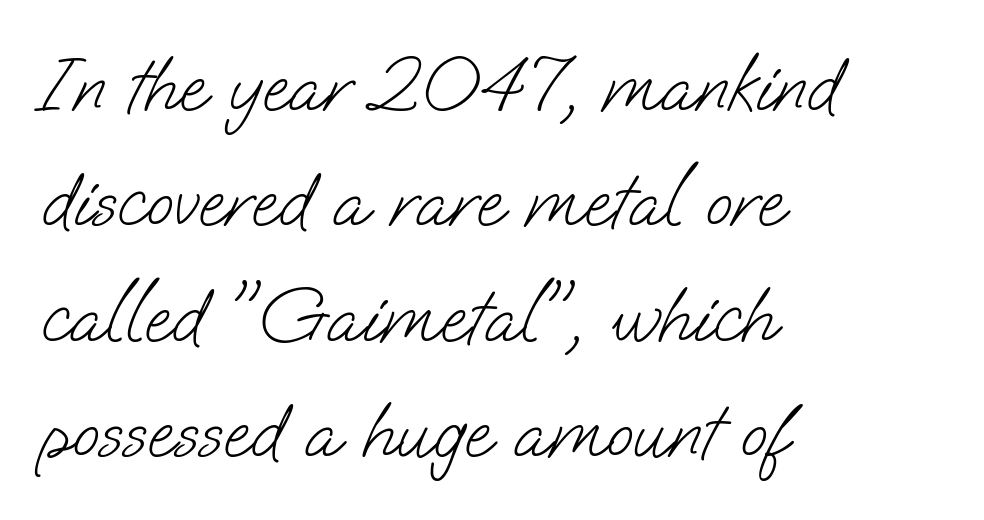
Q: Is the text bold? A: No.
Q: Is the typeface a serif or a sans-serif typeface? A: Sans-serif.
Q: Is the text underlined? A: No.
Q: How is the paragraph aligned? A: Left-aligned.
Q: Is the spacing between letters normal or unusually wide? A: Normal.
Q: Is the spacing between lines tight, normal or loose? A: Normal.
Q: Width (condensed, normal, or wide)? A: Normal.
Q: Stroke contrast? A: Low.
Q: x-height? A: Small.
Q: Monospaced? A: No.
